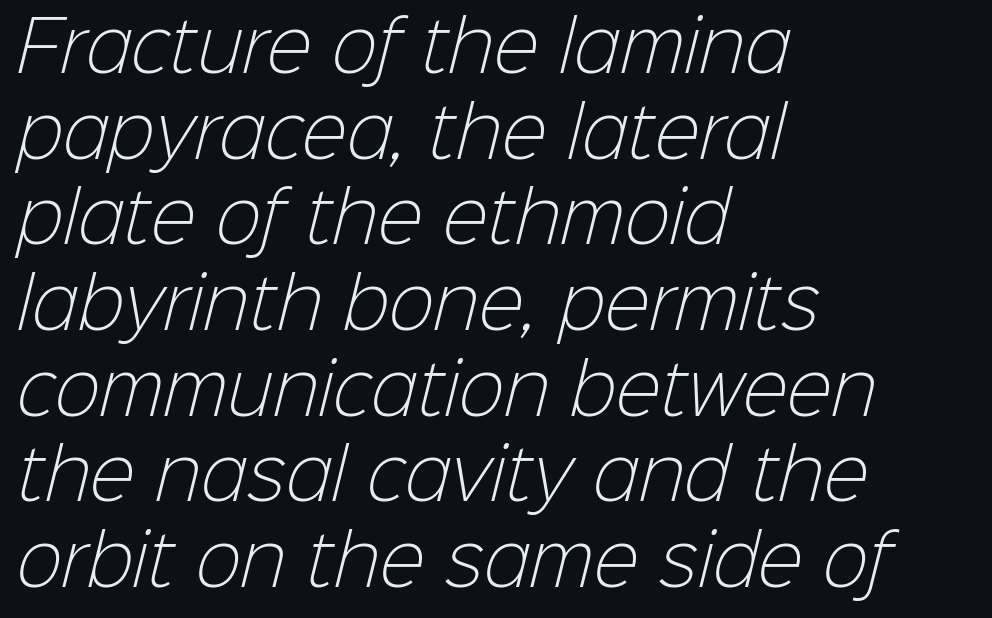
Q: Is the text bold? A: No.
Q: Is the typeface a serif or a sans-serif typeface? A: Sans-serif.
Q: Is the text underlined? A: No.
Q: How is the paragraph aligned? A: Left-aligned.
Q: Is the spacing between letters normal or unusually wide? A: Normal.
Q: Is the spacing between lines tight, normal or loose? A: Normal.
Q: Width (condensed, normal, or wide)? A: Normal.
Q: Stroke contrast? A: Low.
Q: x-height? A: Medium.
Q: Monospaced? A: No.
